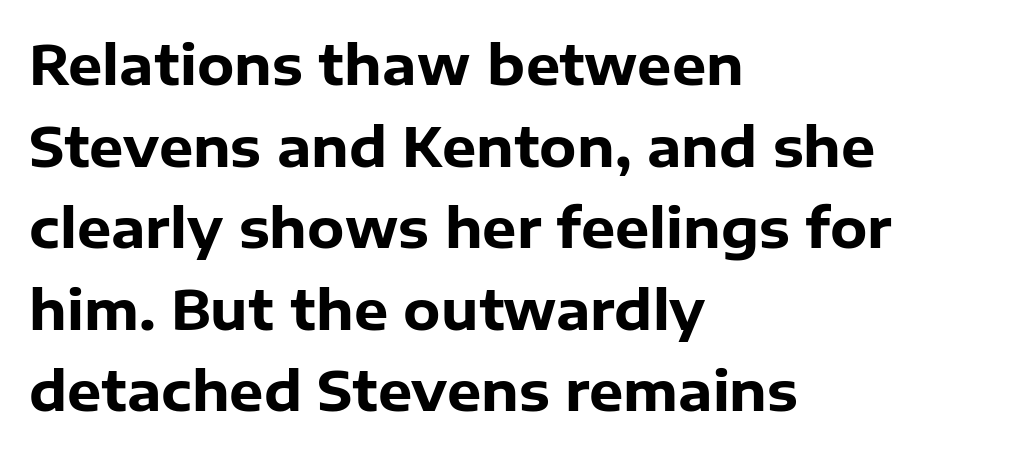
Summary of vertical rhythm: regular, with standard interline spacing. Plenty of ink on the page — the face is bold. No italicization has been applied; the sample stays upright. The setting favours the left margin, as ordinary paragraphs usually do. The type is set solid horizontally, with unmodified tracking. You could not count columns in this text — the font is proportionally spaced.
